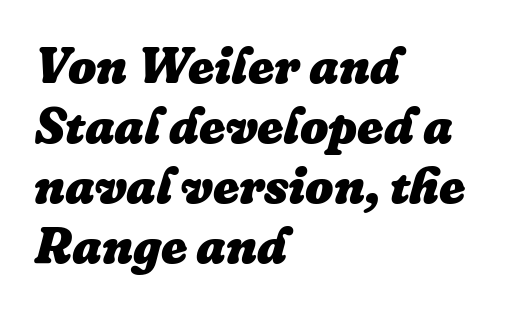
Q: Is the text bold? A: Yes.
Q: Is the text italic (slanted)? A: Yes, it leans right by about 16 degrees.
Q: Is the text underlined? A: No.
Q: How is the paragraph aligned? A: Left-aligned.
Q: Is the spacing between letters normal or unusually wide? A: Normal.
Q: Width (condensed, normal, or wide)? A: Normal.
Q: Stroke contrast? A: Low.
Q: x-height? A: Medium.
Q: Monospaced? A: No.
